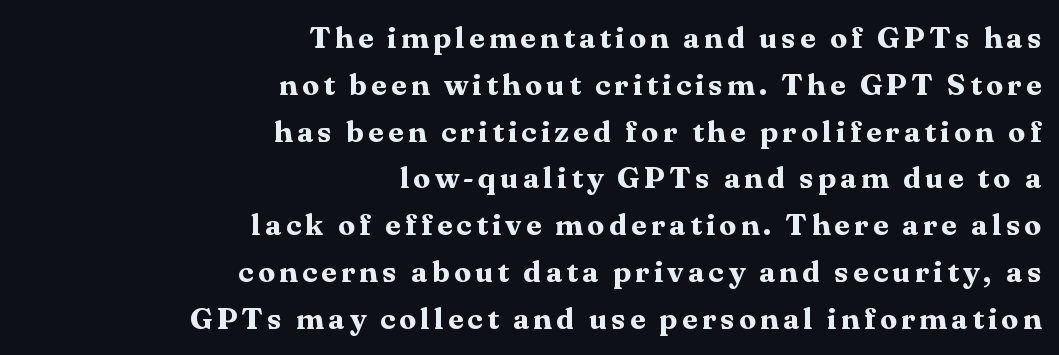
The image shows 30 px bold serif type, upright; set right-aligned, normal line spacing (1.56x), not underlined; medium stroke contrast and a medium x-height.
